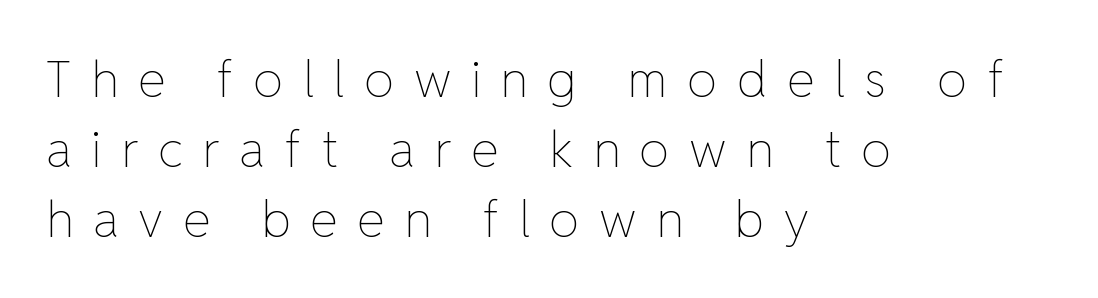
{"italic": "no", "bold": "no", "weight": "thin", "width": "normal", "stroke_contrast": "low", "x_height": "medium", "monospaced": "no", "underline": "no", "align": "left", "line_spacing": "normal", "line_spacing_ratio": 1.4, "letter_spacing": "wide", "letter_spacing_em": 0.39, "glyph_px": 50}
